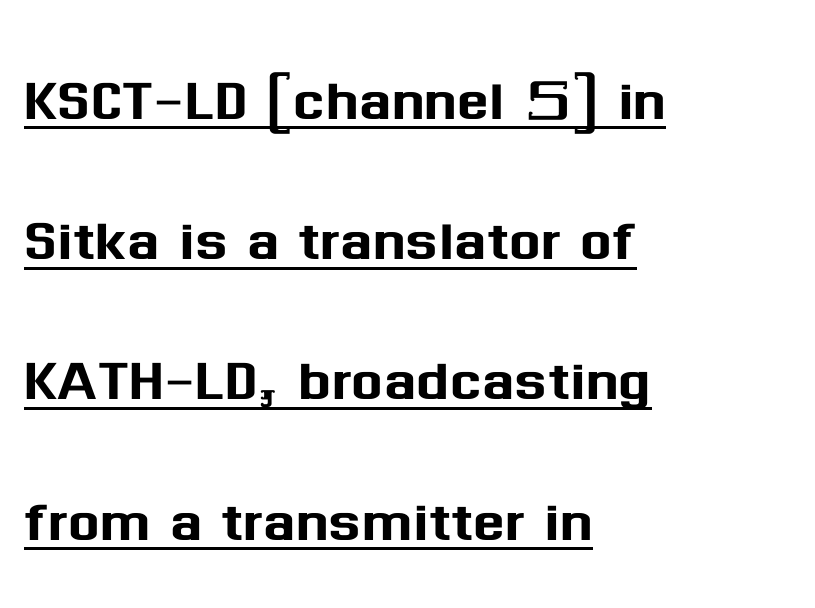
The image shows 75 px sans-serif type, upright; set left-aligned, line spacing 1.87x, normal letter spacing, underlined; medium stroke contrast and a medium x-height.
